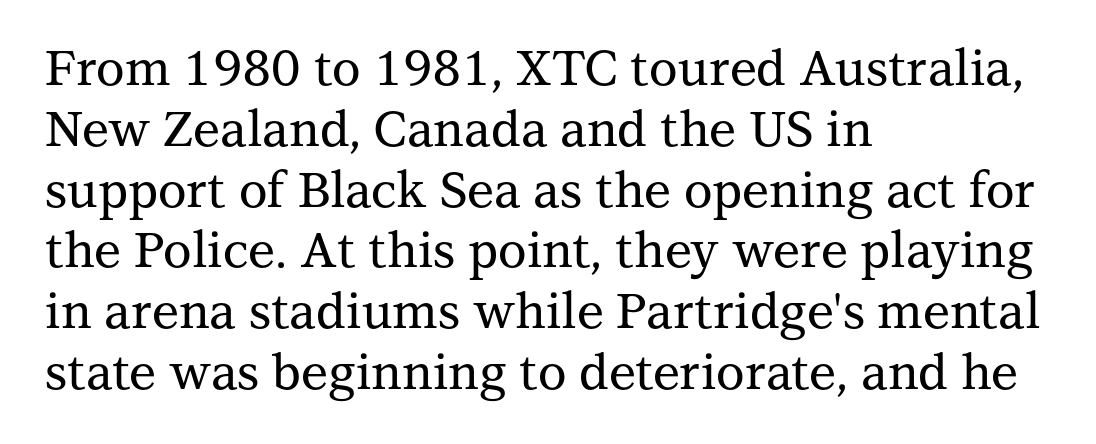
The axis of the letterforms is exactly vertical. Caption: standard tracking, unaltered. If you drew a ruler down the left edge, every line would touch it. Quick note: underline off. The passage shown is typed in a proportional face where columns would drift. Is this a sans? No — the strokes have serifs.
